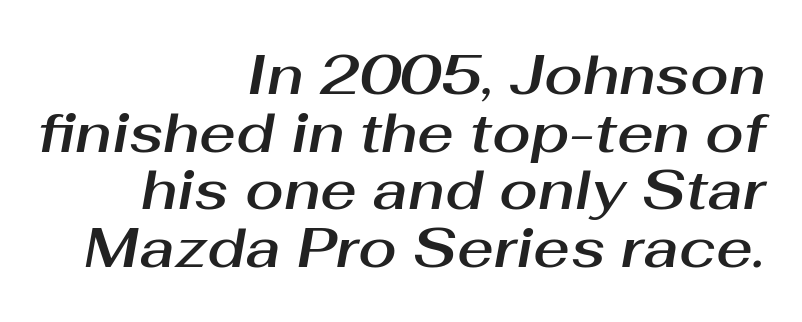
The image shows 56 px text type, italic (leaning right); set right-aligned, tight line spacing (1.03x), normal letter spacing, not underlined; medium stroke contrast and a medium x-height.
